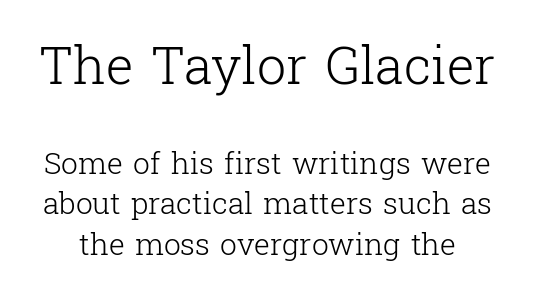
{"serif": "yes", "italic": "no", "bold": "no", "weight": "light", "width": "normal", "stroke_contrast": "low", "x_height": "medium", "monospaced": "no", "underline": "no", "line_spacing": "normal", "line_spacing_ratio": 1.34, "letter_spacing": "normal", "letter_spacing_em": 0.0, "larger_block": "first", "size_ratio": 1.73, "glyph_px": 52}
